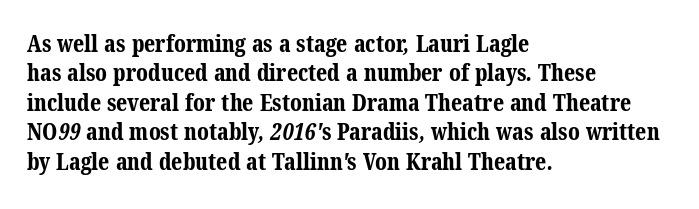
The vertical gap from one line to the next is medium. The characters look thick and weighty, a clear bold. Underlining? Definitely not there. This rendering uses left alignment, leaving the right contour irregular.
